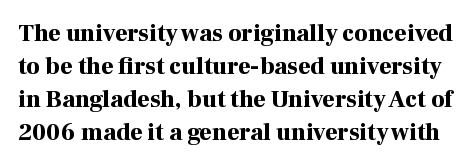
The image shows 24 px bold type, upright; set normal line spacing (1.38x), normal letter spacing, not underlined.
